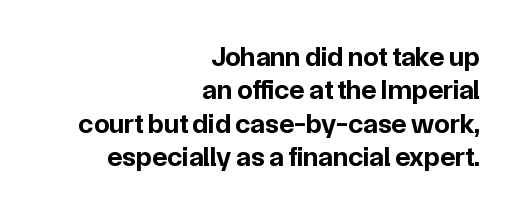
{"serif": "no", "italic": "no", "bold": "yes", "weight": "bold", "width": "normal", "stroke_contrast": "low", "x_height": "medium", "monospaced": "no", "underline": "no", "align": "right", "line_spacing_ratio": 1.19, "letter_spacing": "normal", "letter_spacing_em": 0.0, "glyph_px": 28}
